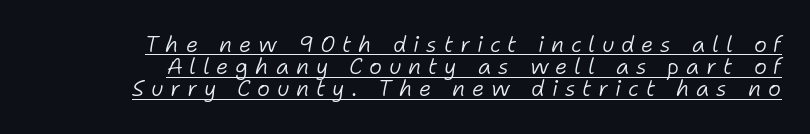
Q: Is the text bold? A: No.
Q: Is the text italic (slanted)? A: Yes, it leans right by about 11 degrees.
Q: Is the text underlined? A: Yes.
Q: How is the paragraph aligned? A: Right-aligned.
Q: Is the spacing between letters normal or unusually wide? A: Unusually wide.
Q: Is the spacing between lines tight, normal or loose? A: Tight.
